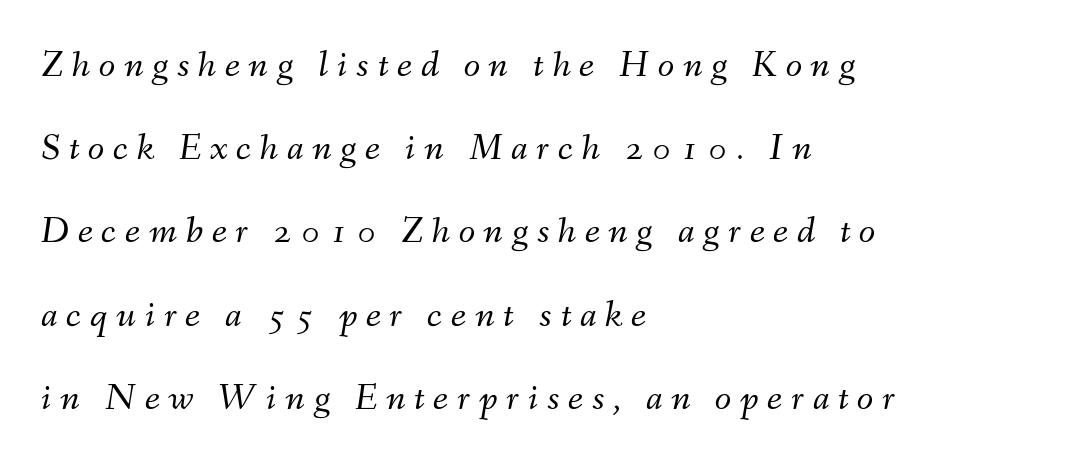
Any mark beneath the type? The region is blank. Spacing verdict: proportional, widths tailored to each character. The weight would be labelled regular, book, light, or lighter still. Vertical spacing — loose. Compared with ordinary roman type, these characters are visibly tilted. Each word looks stretched out because of the extra space between its letters.
